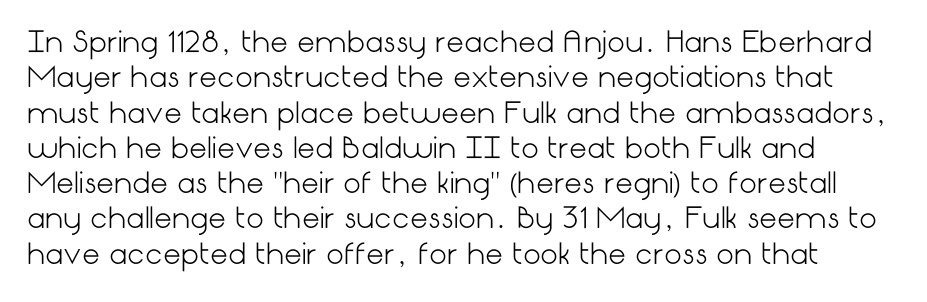
{"serif": "no", "italic": "no", "bold": "no", "weight": "light", "width": "normal", "stroke_contrast": "low", "x_height": "medium", "underline": "no", "line_spacing": "normal", "line_spacing_ratio": 1.26, "letter_spacing": "normal", "letter_spacing_em": 0.0, "glyph_px": 28}
